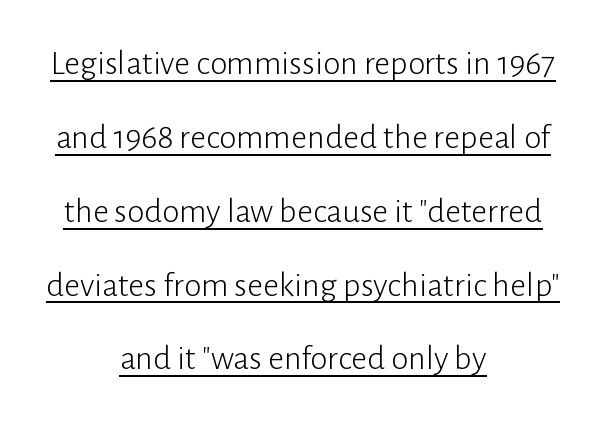
The image shows 35 px light sans-serif type, upright; set centered, loose line spacing (2.11x), normal letter spacing, underlined; low stroke contrast and a medium x-height.
